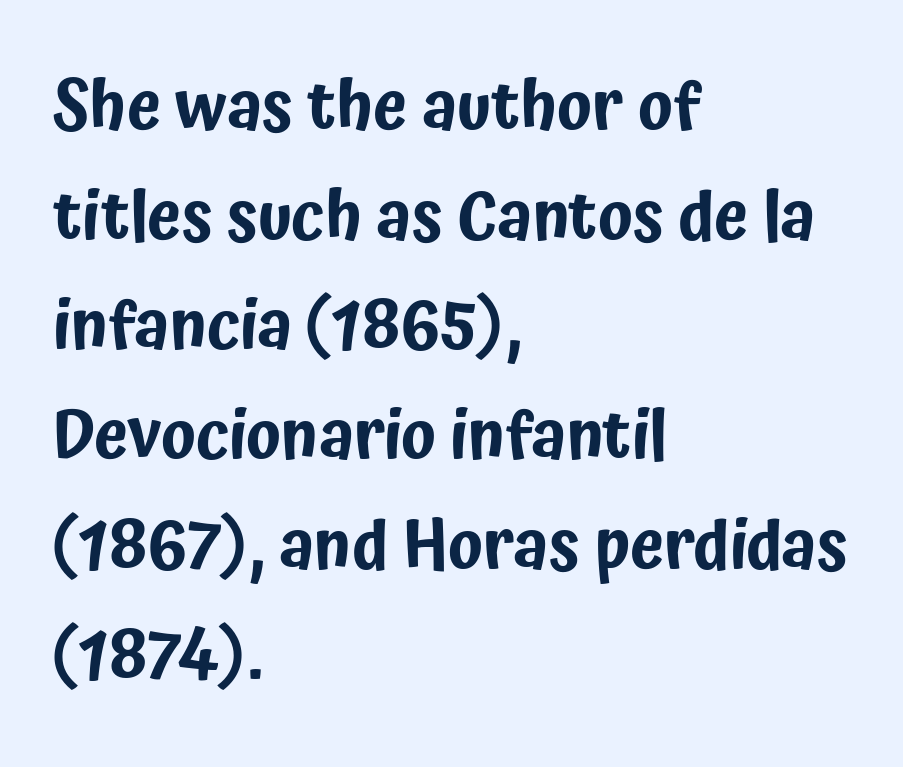
Q: Is the text italic (slanted)? A: No, it is upright.
Q: Is the typeface a serif or a sans-serif typeface? A: Sans-serif.
Q: Is the text underlined? A: No.
Q: How is the paragraph aligned? A: Left-aligned.
Q: Is the spacing between letters normal or unusually wide? A: Normal.
Q: Is the spacing between lines tight, normal or loose? A: Normal.
Q: Width (condensed, normal, or wide)? A: Condensed.
Q: Stroke contrast? A: Low.
Q: x-height? A: Medium.
Q: Monospaced? A: No.
